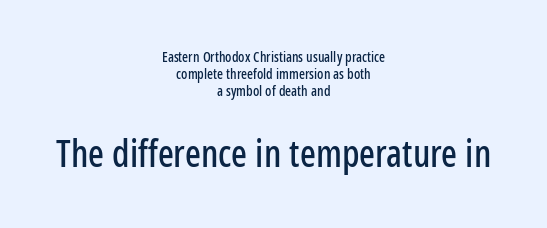
The image shows 37 px condensed sans-serif type, upright; set centered, line spacing 1.22x, normal letter spacing, not underlined; the second (bottom) block is 2.64x larger; low stroke contrast and a medium x-height.
